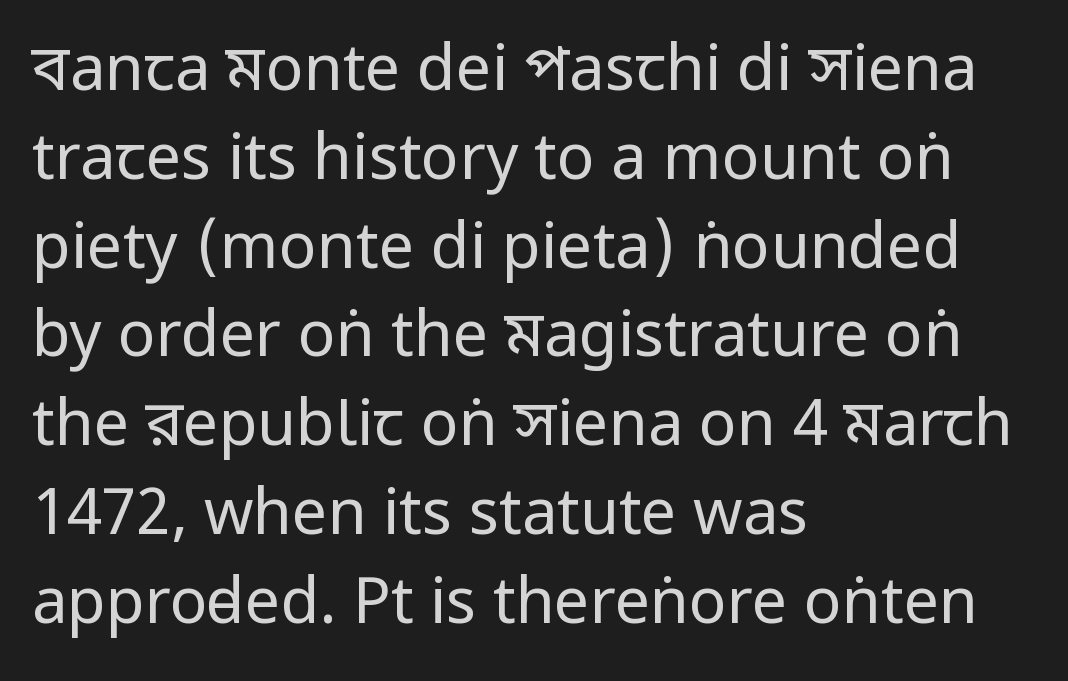
Q: Is the text bold? A: No.
Q: Is the text italic (slanted)? A: No, it is upright.
Q: Is the typeface a serif or a sans-serif typeface? A: Sans-serif.
Q: Is the text underlined? A: No.
Q: How is the paragraph aligned? A: Left-aligned.
Q: Is the spacing between letters normal or unusually wide? A: Normal.
Q: Is the spacing between lines tight, normal or loose? A: Normal.
Q: Width (condensed, normal, or wide)? A: Condensed.
Q: Stroke contrast? A: Low.
Q: x-height? A: Large.
Q: Monospaced? A: No.
